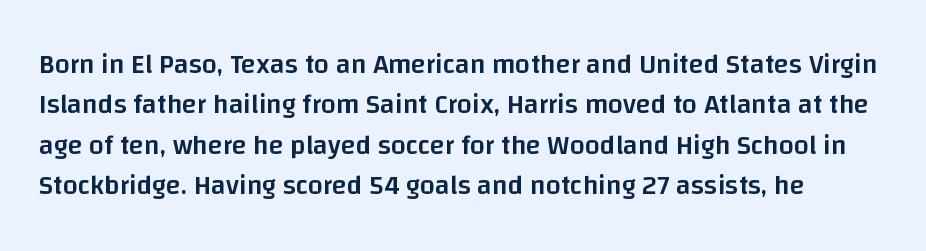
The image shows 27 px text type, upright; set normal line spacing (1.5x), normal letter spacing, not underlined.
